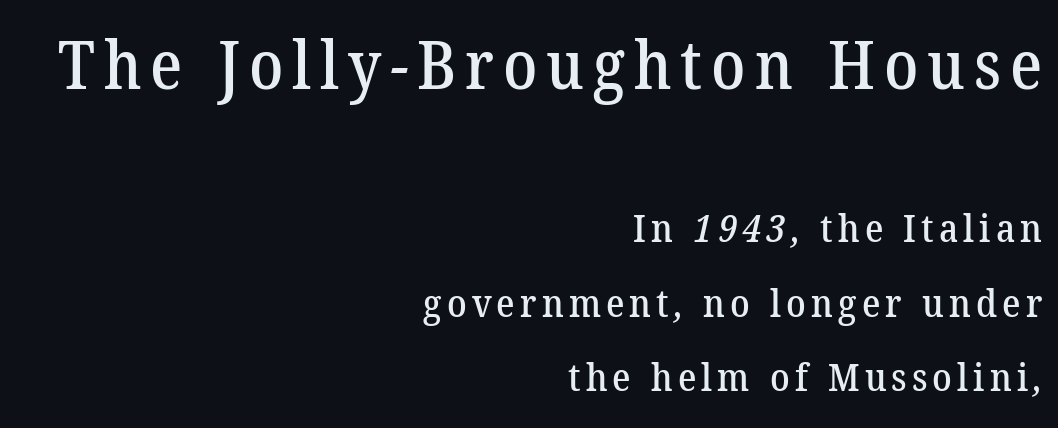
{"serif": "yes", "width": "normal", "stroke_contrast": "low", "x_height": "medium", "monospaced": "no", "underline": "no", "align": "right", "line_spacing": "loose", "line_spacing_ratio": 1.91, "larger_block": "first", "size_ratio": 1.74, "glyph_px": 68}
